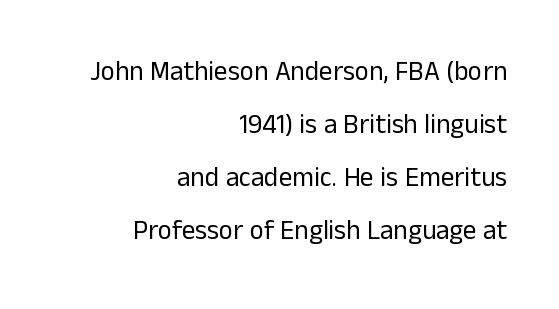
Q: Is the text bold? A: No.
Q: Is the text italic (slanted)? A: No, it is upright.
Q: Is the text underlined? A: No.
Q: How is the paragraph aligned? A: Right-aligned.
Q: Is the spacing between letters normal or unusually wide? A: Normal.
Q: Is the spacing between lines tight, normal or loose? A: Loose.
